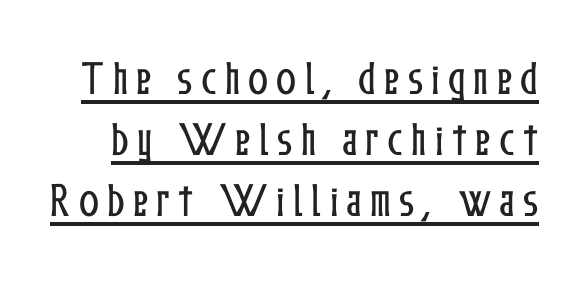
The image shows 37 px condensed type, upright; set normal line spacing (1.65x), unusually wide letter spacing (+0.22 em), underlined; low stroke contrast and a medium x-height.
